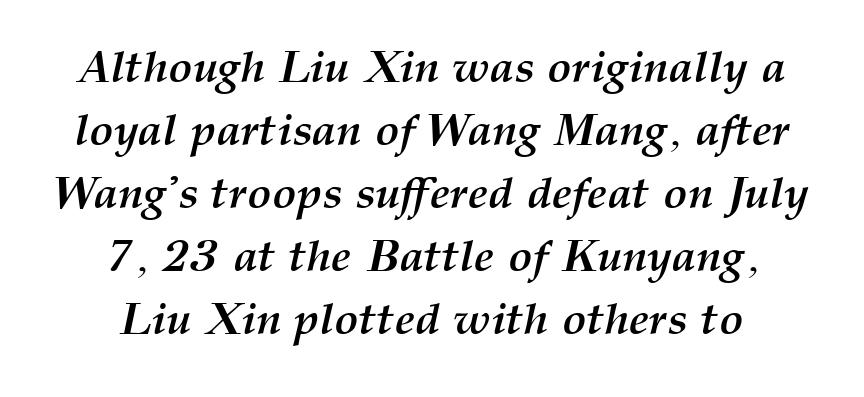
Proportional: the letters do not fall into vertical columns. Bold? Absolutely — the strokes are thick and heavy. The string is rendered with underlining switched off. If you drew a line through each stem, it would be angled.
